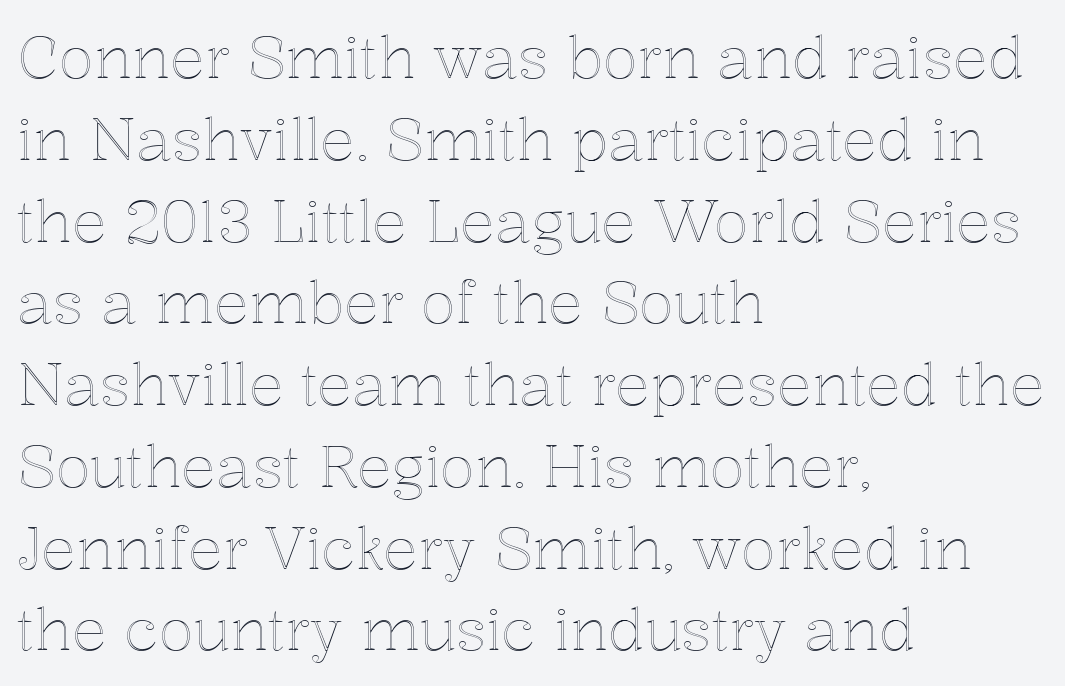
{"italic": "no", "width": "normal", "x_height": "medium", "monospaced": "no", "underline": "no", "align": "left", "line_spacing": "normal", "line_spacing_ratio": 1.41, "letter_spacing": "normal", "letter_spacing_em": 0.0, "glyph_px": 58}
